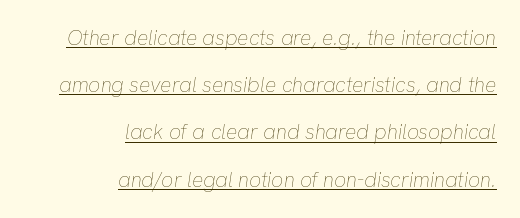
{"italic": "yes", "lean": "right", "slant_degrees": 8, "bold": "no", "underline": "yes", "align": "right", "line_spacing": "loose", "line_spacing_ratio": 2.25, "letter_spacing": "normal", "letter_spacing_em": 0.0, "glyph_px": 21}
